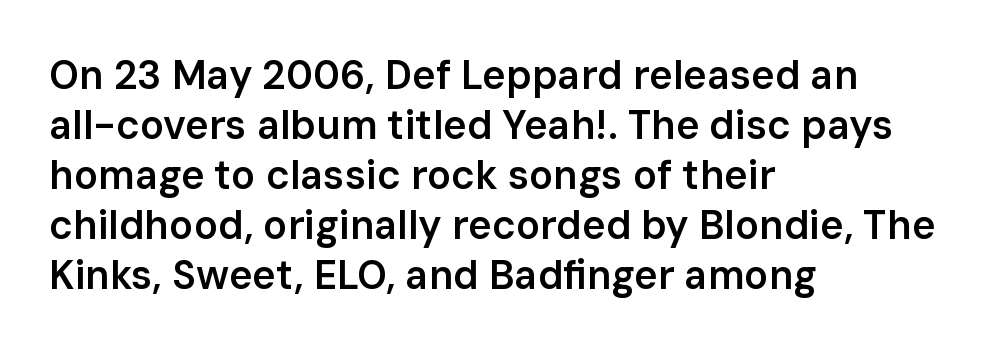
Is this a fixed-width face? No — the glyphs have proportional, varying widths. If you measured baseline to baseline, you'd find a middling distance. The type sits square on the baseline with zero lean. Typographic density is moderately raised because the face is semibold. Tracking value appears to be zero — textbook default spacing.
